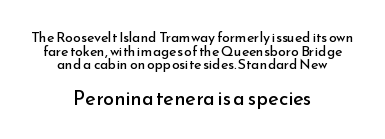
Q: Is the text bold? A: No.
Q: Is the text italic (slanted)? A: No, it is upright.
Q: Is the text underlined? A: No.
Q: How is the paragraph aligned? A: Centered.
Q: Is the spacing between letters normal or unusually wide? A: Normal.
Q: Is the spacing between lines tight, normal or loose? A: Tight.
Q: Which block of text is set in a larger size, the first (top) or the second (bottom)? A: The second (bottom) one.
